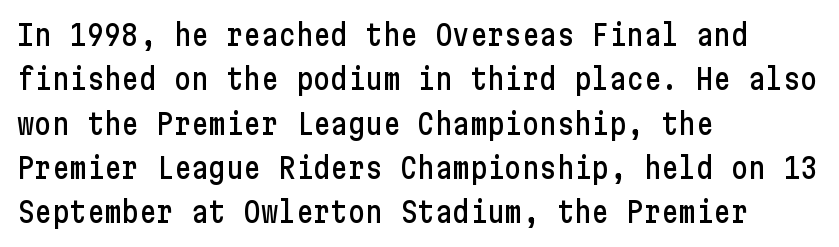
The image shows 29 px condensed sans-serif type, upright; set left-aligned, normal line spacing (1.53x), normal letter spacing, not underlined; low stroke contrast and a medium x-height.
